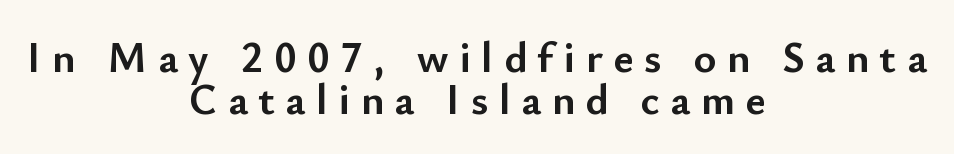
Q: Is the text bold? A: Yes.
Q: Is the text italic (slanted)? A: No, it is upright.
Q: Is the typeface a serif or a sans-serif typeface? A: Sans-serif.
Q: Is the text underlined? A: No.
Q: How is the paragraph aligned? A: Centered.
Q: Is the spacing between letters normal or unusually wide? A: Unusually wide.
Q: Is the spacing between lines tight, normal or loose? A: Tight.
Q: Width (condensed, normal, or wide)? A: Normal.
Q: Stroke contrast? A: Low.
Q: x-height? A: Small.
Q: Monospaced? A: No.
